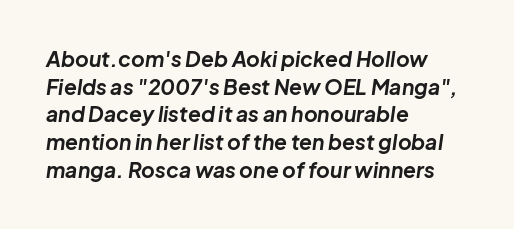
This rendering uses left alignment, leaving the right contour irregular. The rendering uses a moderate line-height, typical for paragraphs. Nobody drew a line under any word here. There is no visible air inserted between adjacent glyphs. Students, this is bold: see how much ink each stroke carries.
